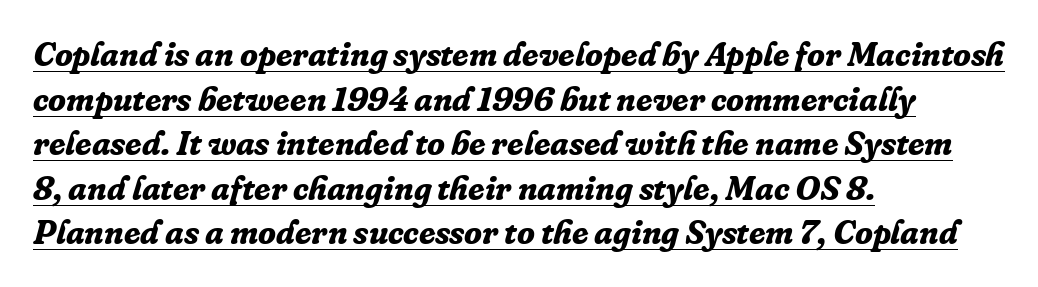
Q: Is the text bold? A: Yes.
Q: Is the text italic (slanted)? A: Yes, it leans right by about 16 degrees.
Q: Is the typeface a serif or a sans-serif typeface? A: Serif.
Q: Is the text underlined? A: Yes.
Q: How is the paragraph aligned? A: Left-aligned.
Q: Is the spacing between letters normal or unusually wide? A: Normal.
Q: Is the spacing between lines tight, normal or loose? A: Normal.
Q: Width (condensed, normal, or wide)? A: Normal.
Q: Stroke contrast? A: Low.
Q: x-height? A: Medium.
Q: Monospaced? A: No.
